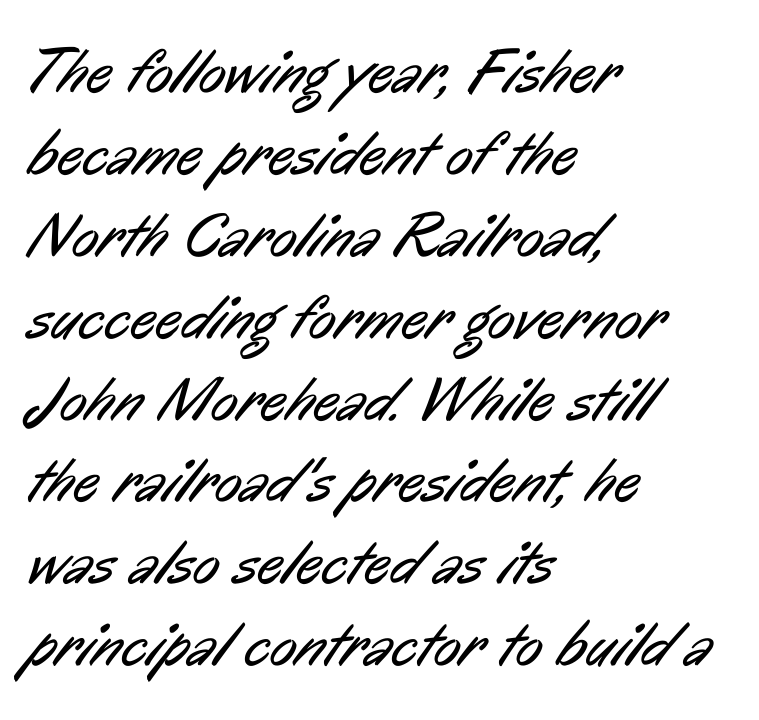
Q: Is the text bold? A: No.
Q: Is the typeface a serif or a sans-serif typeface? A: Sans-serif.
Q: Is the text underlined? A: No.
Q: How is the paragraph aligned? A: Left-aligned.
Q: Is the spacing between letters normal or unusually wide? A: Normal.
Q: Is the spacing between lines tight, normal or loose? A: Normal.
Q: Width (condensed, normal, or wide)? A: Condensed.
Q: Stroke contrast? A: Low.
Q: x-height? A: Medium.
Q: Monospaced? A: No.
